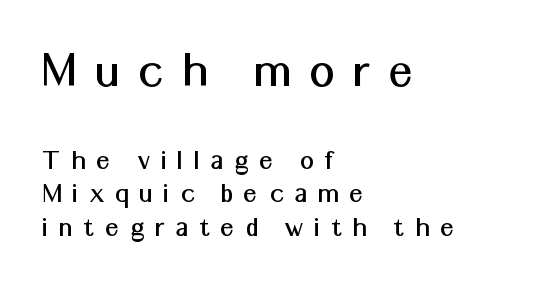
{"serif": "no", "italic": "no", "width": "normal", "stroke_contrast": "medium", "x_height": "medium", "monospaced": "no", "underline": "no", "align": "left", "line_spacing": "tight", "line_spacing_ratio": 1.12, "letter_spacing": "wide", "letter_spacing_em": 0.38, "larger_block": "first", "size_ratio": 1.77, "glyph_px": 53}
